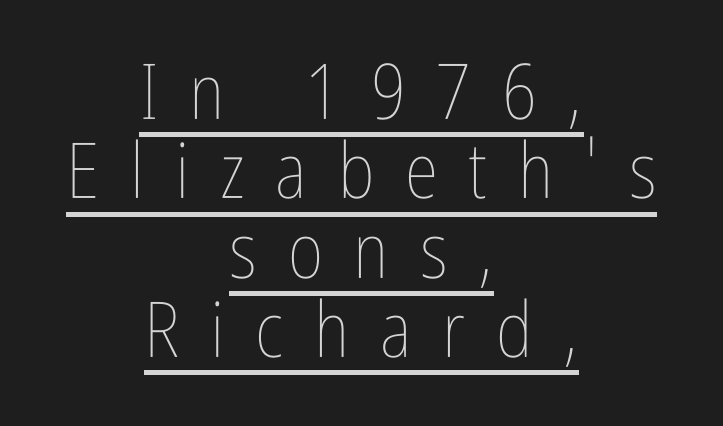
Q: Is the text bold? A: No.
Q: Is the text italic (slanted)? A: No, it is upright.
Q: Is the text underlined? A: Yes.
Q: How is the paragraph aligned? A: Centered.
Q: Is the spacing between letters normal or unusually wide? A: Unusually wide.
Q: Is the spacing between lines tight, normal or loose? A: Tight.
Q: Width (condensed, normal, or wide)? A: Condensed.
Q: Stroke contrast? A: Low.
Q: x-height? A: Medium.
Q: Monospaced? A: No.
